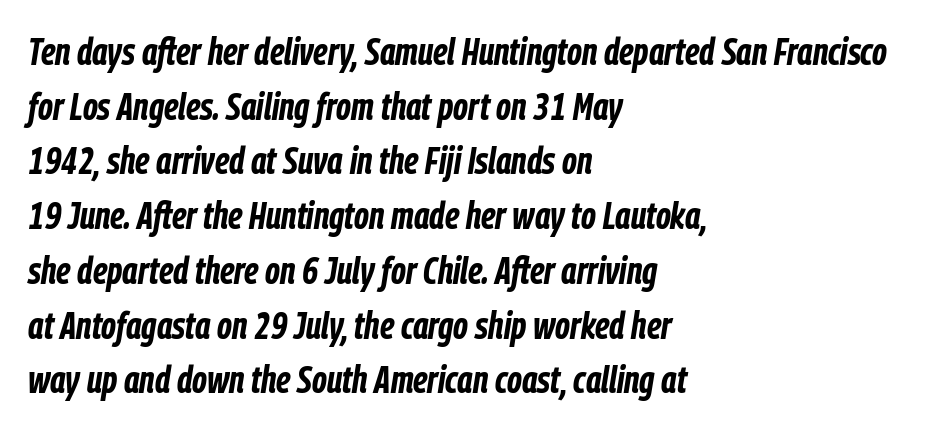
The image shows 38 px bold, condensed type, italic (leaning right); set left-aligned, normal line spacing (1.44x), normal letter spacing, not underlined; low stroke contrast and a medium x-height.
